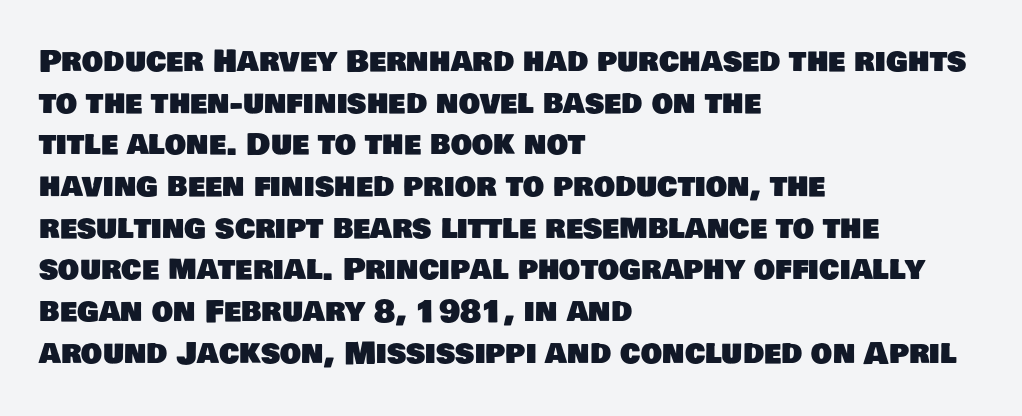
Each row of text sits above clean, open space. This rendering uses left alignment, leaving the right contour irregular. Letter spacing: default. The passage shown stacks its lines at a standard gap. Think of a printed novel: that variable character pitch is what you see here.
